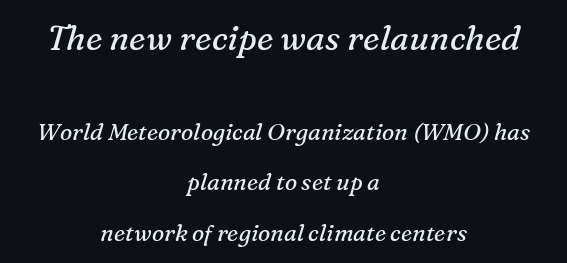
Style check: oblique. Character widths vary here, with narrow letters taking less room than wide ones. Stroke mass is kept to a normal reading level or below. These lines stand farther apart than default settings would place them.
